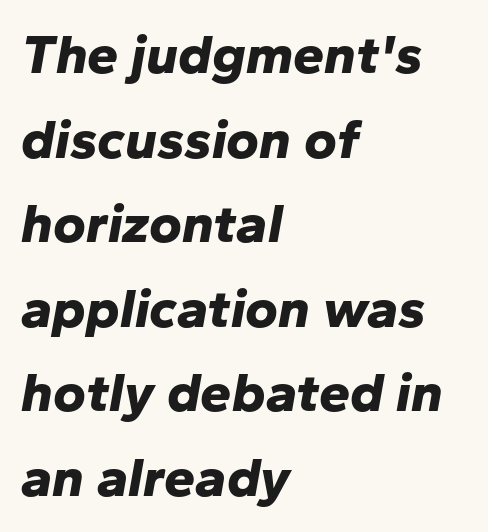
{"italic": "yes", "lean": "right", "slant_degrees": 10, "bold": "yes", "weight": "bold", "width": "normal", "stroke_contrast": "low", "x_height": "medium", "monospaced": "no", "underline": "no", "align": "left", "line_spacing": "normal", "line_spacing_ratio": 1.51, "letter_spacing": "normal", "letter_spacing_em": 0.0, "glyph_px": 56}
